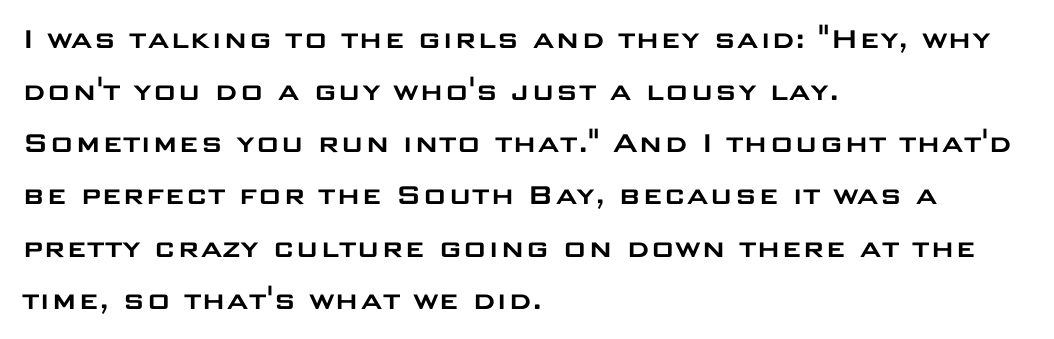
The image shows 33 px wide sans-serif type, upright; set left-aligned, normal line spacing (1.58x), normal letter spacing, not underlined; low stroke contrast and a large x-height.
